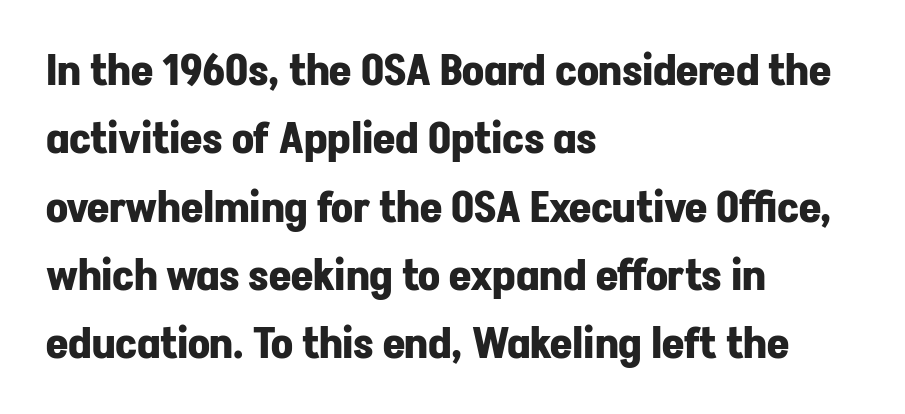
The image shows 43 px bold sans-serif type, upright; set left-aligned, normal line spacing (1.59x), normal letter spacing, not underlined; low stroke contrast and a medium x-height.
